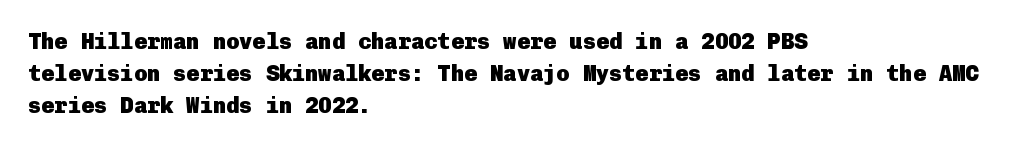
Q: Is the text bold? A: Yes.
Q: Is the text italic (slanted)? A: No, it is upright.
Q: Is the text underlined? A: No.
Q: How is the paragraph aligned? A: Left-aligned.
Q: Is the spacing between letters normal or unusually wide? A: Normal.
Q: Is the spacing between lines tight, normal or loose? A: Normal.
